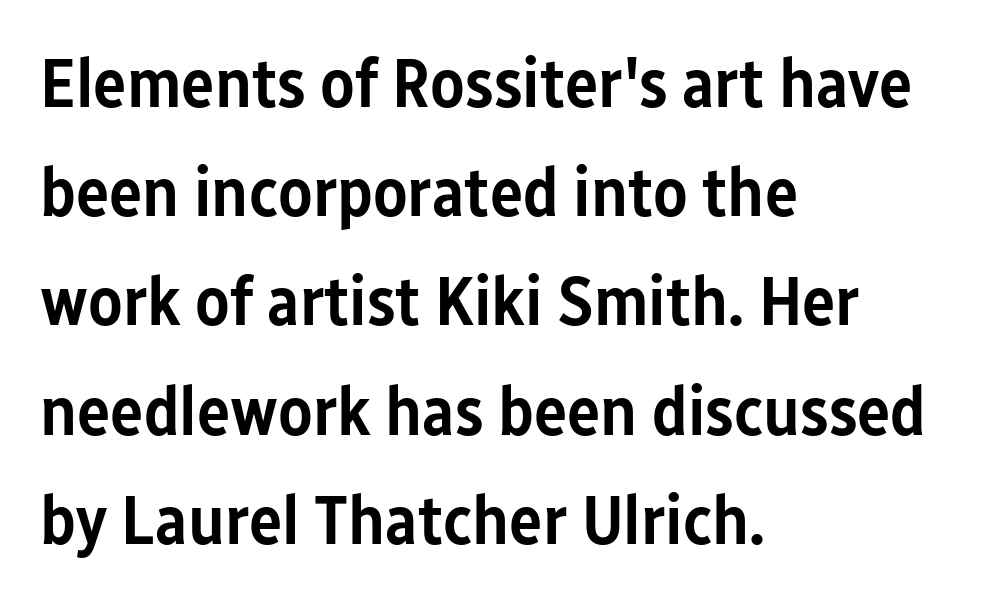
The image shows 70 px semibold, condensed sans-serif type, upright; set left-aligned, normal line spacing (1.56x), normal letter spacing, not underlined; low stroke contrast and a medium x-height.
